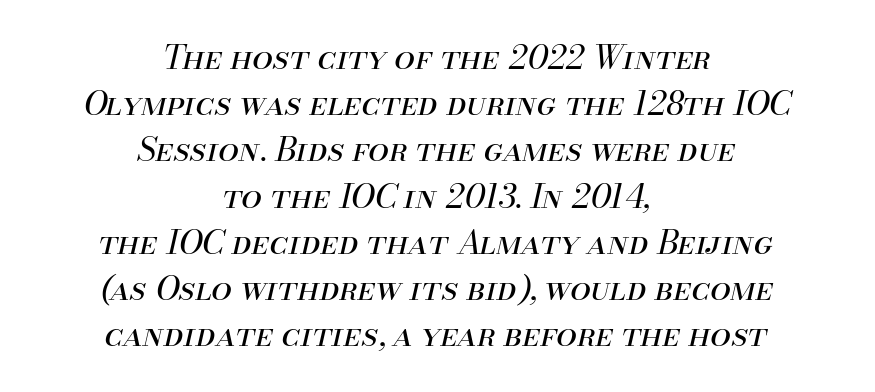
The words here are not underlined. The passage shown leans; its letterforms are oblique. Do the characters align in a grid? No, the font is proportional. Every row of glyphs is offset so its center matches the block's center.
